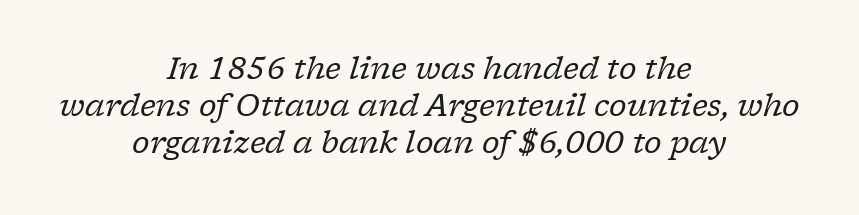
No extra ink here — the face is not bold. Quick note: italic. Underlining? Definitely not there. Font category for this specimen: serif.
